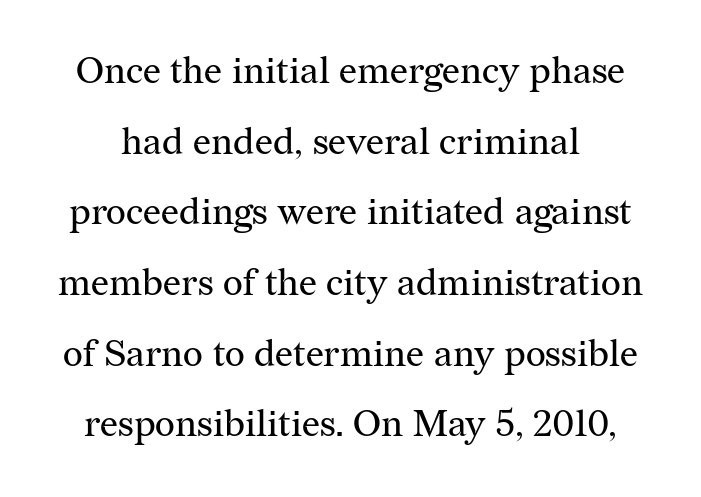
Q: Is the text bold? A: No.
Q: Is the text italic (slanted)? A: No, it is upright.
Q: Is the typeface a serif or a sans-serif typeface? A: Serif.
Q: Is the text underlined? A: No.
Q: Is the spacing between letters normal or unusually wide? A: Normal.
Q: Width (condensed, normal, or wide)? A: Normal.
Q: Stroke contrast? A: Medium.
Q: x-height? A: Medium.
Q: Monospaced? A: No.
